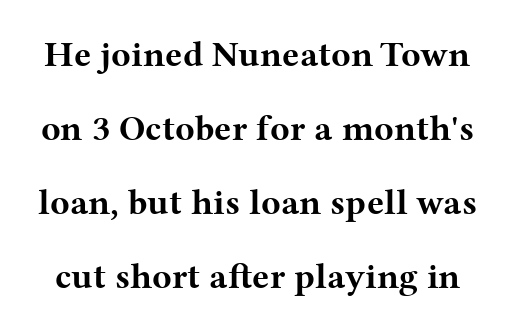
Q: Is the text bold? A: Yes.
Q: Is the text italic (slanted)? A: No, it is upright.
Q: Is the typeface a serif or a sans-serif typeface? A: Serif.
Q: Is the text underlined? A: No.
Q: Is the spacing between letters normal or unusually wide? A: Normal.
Q: Is the spacing between lines tight, normal or loose? A: Loose.
Q: Width (condensed, normal, or wide)? A: Wide.
Q: Stroke contrast? A: Medium.
Q: x-height? A: Medium.
Q: Monospaced? A: No.
